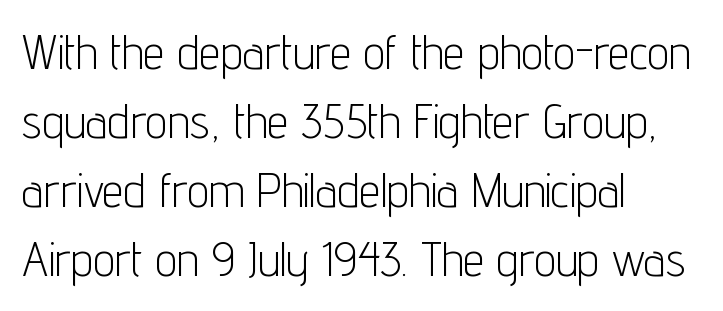
{"serif": "no", "italic": "no", "bold": "no", "weight": "light", "width": "condensed", "stroke_contrast": "low", "x_height": "medium", "monospaced": "no", "underline": "no", "align": "left", "line_spacing": "normal", "line_spacing_ratio": 1.44, "letter_spacing": "normal", "letter_spacing_em": 0.0, "glyph_px": 48}
